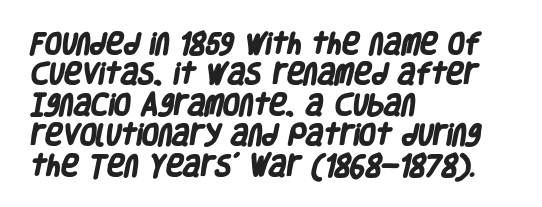
The image shows 24 px bold type; set left-aligned, normal line spacing (1.27x), normal letter spacing, not underlined.
